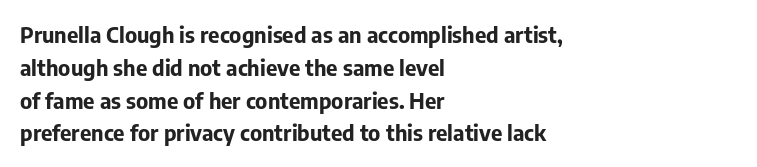
Q: Is the text bold? A: Yes.
Q: Is the text italic (slanted)? A: No, it is upright.
Q: Is the text underlined? A: No.
Q: How is the paragraph aligned? A: Left-aligned.
Q: Is the spacing between letters normal or unusually wide? A: Normal.
Q: Is the spacing between lines tight, normal or loose? A: Normal.
